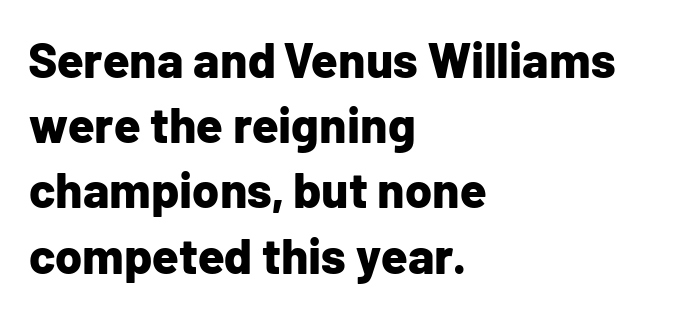
Q: Is the text bold? A: Yes.
Q: Is the text italic (slanted)? A: No, it is upright.
Q: Is the typeface a serif or a sans-serif typeface? A: Sans-serif.
Q: Is the text underlined? A: No.
Q: How is the paragraph aligned? A: Left-aligned.
Q: Is the spacing between letters normal or unusually wide? A: Normal.
Q: Is the spacing between lines tight, normal or loose? A: Normal.
Q: Width (condensed, normal, or wide)? A: Normal.
Q: Stroke contrast? A: Low.
Q: x-height? A: Medium.
Q: Monospaced? A: No.
